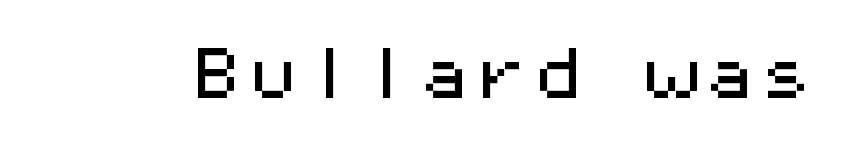
A typesetter would mark this as roman, not italic. These lines are rendered in a fixed-pitch font. What stands out about the letter spacing? Nothing — it is the standard amount. A bare baseline throughout the passage. Type style note: lacks serifs.
